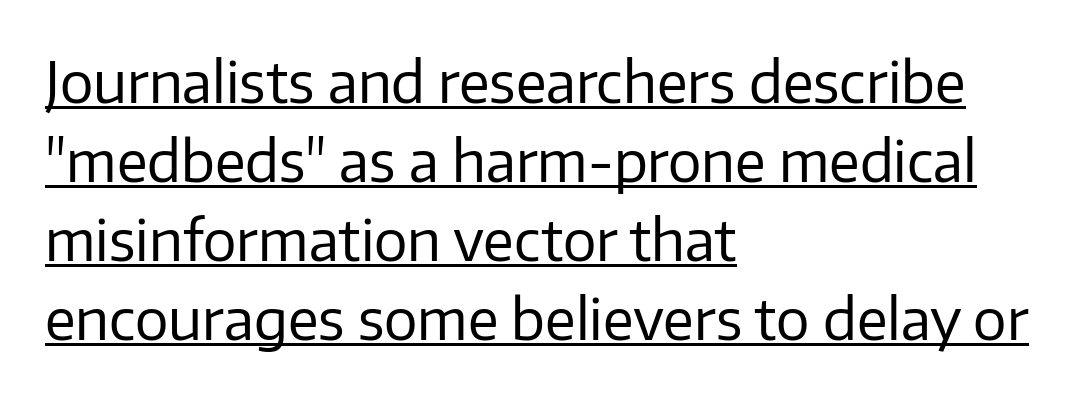
{"serif": "no", "italic": "no", "bold": "no", "weight": "regular", "width": "normal", "stroke_contrast": "low", "x_height": "medium", "monospaced": "no", "underline": "yes", "align": "left", "line_spacing": "normal", "line_spacing_ratio": 1.41, "letter_spacing": "normal", "letter_spacing_em": 0.0, "glyph_px": 56}
